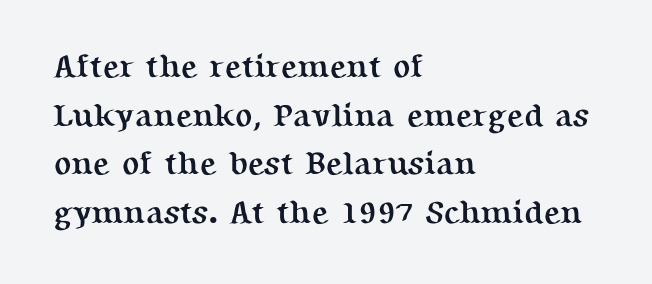
The image shows 32 px semibold serif type, upright; set left-aligned, normal line spacing (1.52x), normal letter spacing, not underlined; medium stroke contrast and a medium x-height.
